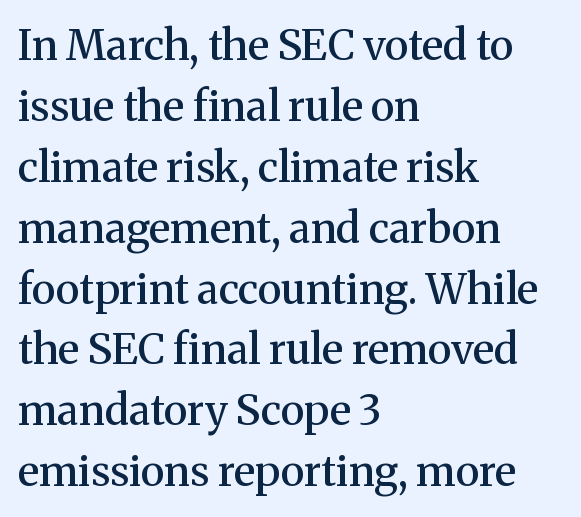
The image shows 42 px semibold serif type, upright; set left-aligned, normal line spacing (1.45x), normal letter spacing, not underlined; medium stroke contrast and a medium x-height.
